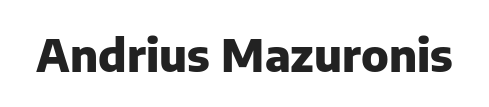
Q: Is the text bold? A: Yes.
Q: Is the text italic (slanted)? A: No, it is upright.
Q: Is the typeface a serif or a sans-serif typeface? A: Sans-serif.
Q: Is the text underlined? A: No.
Q: Is the spacing between letters normal or unusually wide? A: Normal.
Q: Width (condensed, normal, or wide)? A: Normal.
Q: Stroke contrast? A: Low.
Q: x-height? A: Medium.
Q: Monospaced? A: No.
